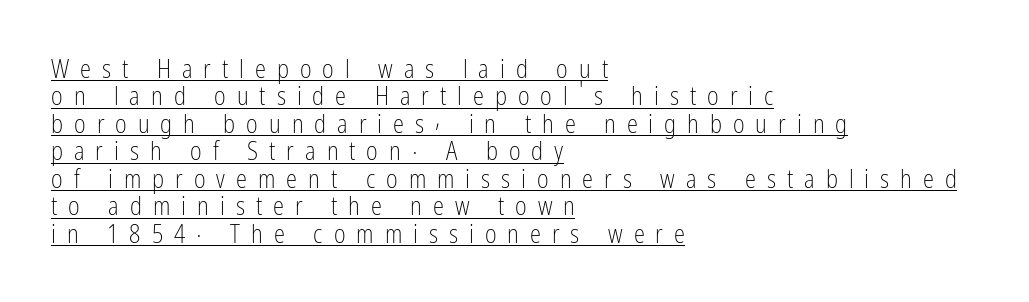
The image shows 25 px text type, upright; set left-aligned, tight line spacing (1.1x), unusually wide letter spacing (+0.44 em), underlined.
